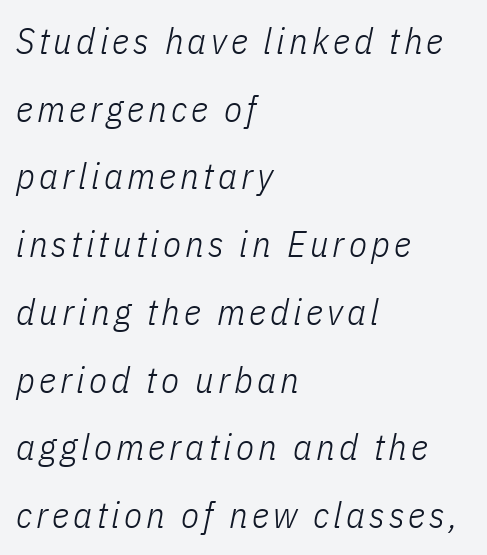
The rendering uses natural spacing where letterforms have individual widths. This rendering uses left alignment, leaving the right contour irregular. The space directly below the letters is spotless. Characters are canted at an angle relative to the baseline's perpendicular.
